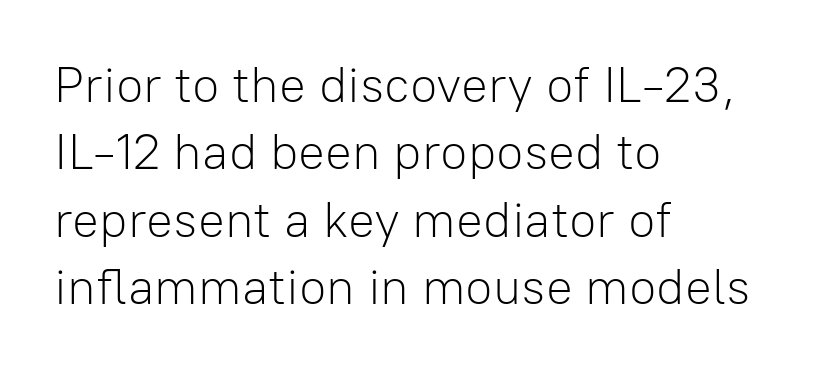
Summary of weight: not heavy and not bold. Grotesque or geometric, the face here clearly has no serifs. Rendered with straight, roman letterforms. The typesetter chose a ragged-right arrangement here. Inter-character spacing is left at the font's built-in metrics. This sample has the flowing, uneven cadence of proportional lettering.
